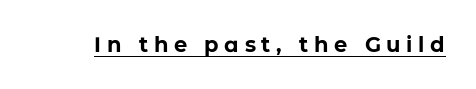
The image shows 21 px bold type, upright; set unusually wide letter spacing (+0.27 em), underlined.
